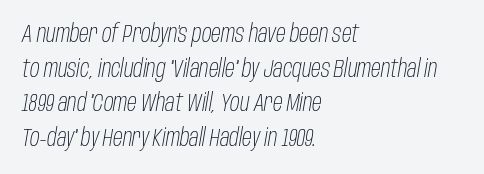
The image shows 24 px text type, italic (leaning right); set left-aligned, normal line spacing (1.44x), normal letter spacing, not underlined.
